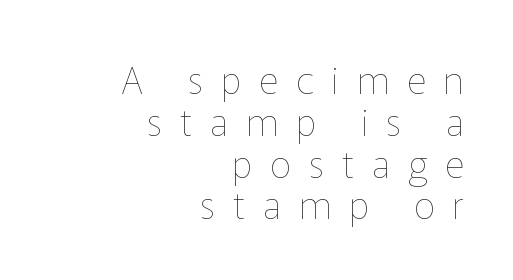
The image shows 38 px thin type, upright; set right-aligned, tight line spacing (1.1x), unusually wide letter spacing (+0.47 em), not underlined; low stroke contrast and a medium x-height.
